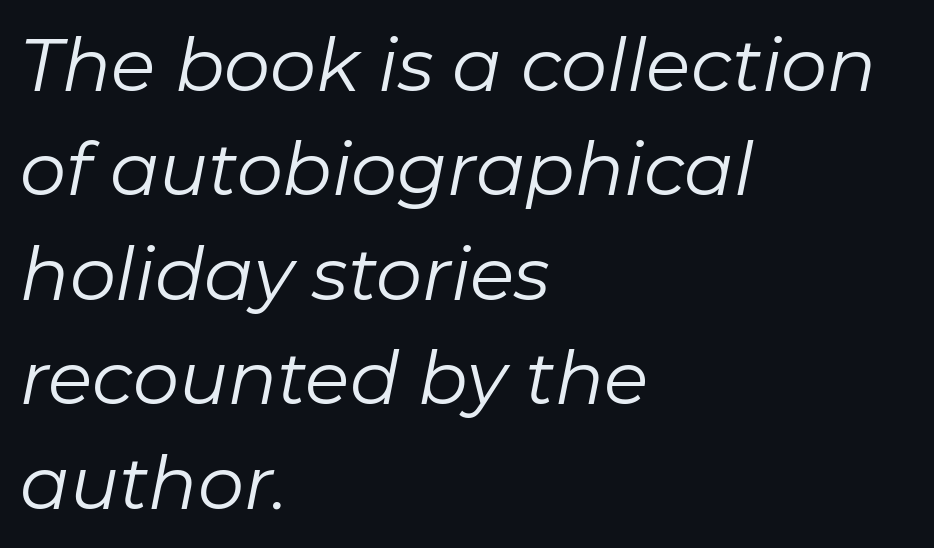
Typeset ragged right — the left edge is the straight one. Quick note: interline space is typical. Check the space under the baseline: it is left empty. Caption: standard tracking, unaltered.
